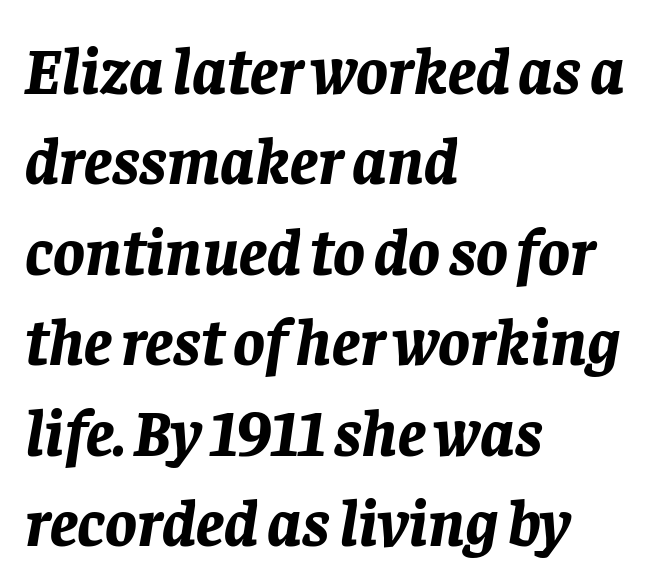
{"italic": "yes", "lean": "right", "slant_degrees": 8, "bold": "yes", "weight": "bold", "width": "normal", "stroke_contrast": "low", "x_height": "large", "monospaced": "no", "underline": "no", "align": "left", "line_spacing": "normal", "line_spacing_ratio": 1.37, "letter_spacing": "normal", "letter_spacing_em": 0.0, "glyph_px": 66}
